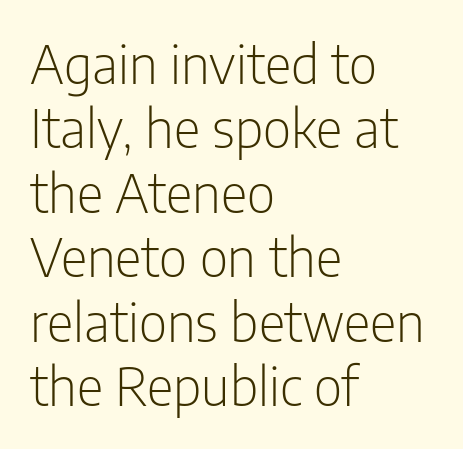
If you drew a ruler down the left edge, every line would touch it. Varying glyph widths throughout — classic text-font behaviour. Each row of text sits above clean, open space. Stem width sits at or under what a default text font uses. Look at the tracking — it's just the regular setting, nothing added. Regarding serifs, this sample does without them.
